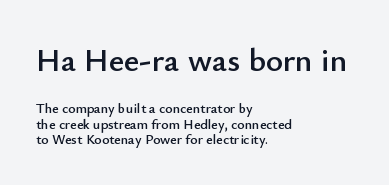
Q: Is the text italic (slanted)? A: No, it is upright.
Q: Is the typeface a serif or a sans-serif typeface? A: Sans-serif.
Q: Is the text underlined? A: No.
Q: How is the paragraph aligned? A: Left-aligned.
Q: Is the spacing between letters normal or unusually wide? A: Normal.
Q: Is the spacing between lines tight, normal or loose? A: Tight.
Q: Which block of text is set in a larger size, the first (top) or the second (bottom)? A: The first (top) one.
Q: Width (condensed, normal, or wide)? A: Normal.
Q: Stroke contrast? A: Low.
Q: x-height? A: Small.
Q: Monospaced? A: No.
